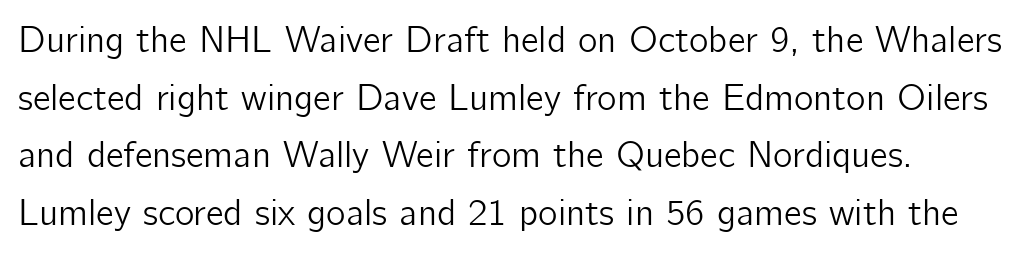
The image shows 37 px sans-serif type, upright; set normal line spacing (1.56x), normal letter spacing, not underlined; low stroke contrast and a medium x-height.
